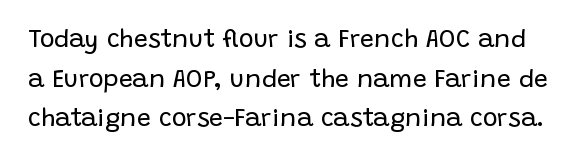
The typeface has the unassuming heft of standard copy or less. This sample uses an upright cut, with every glyph sitting square on the baseline. These lines keep a tight, regular rhythm from letter to letter. The foot of each line stays bare and open. What's the leading like? Ordinary, nothing unusual.
